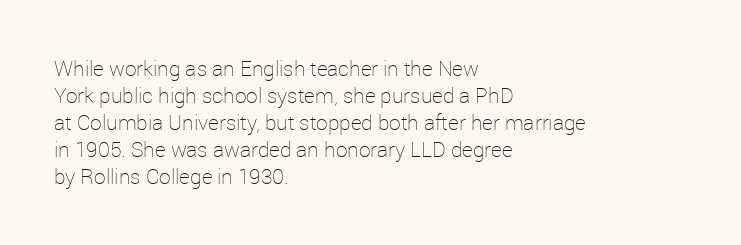
{"italic": "no", "bold": "no", "underline": "no", "align": "left", "line_spacing": "normal", "line_spacing_ratio": 1.29, "letter_spacing": "normal", "letter_spacing_em": 0.0, "glyph_px": 21}
